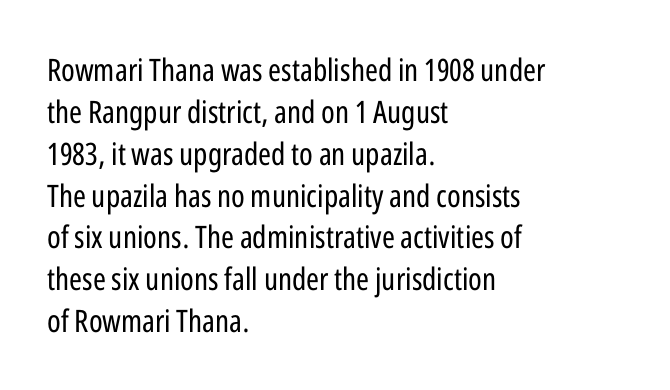
Q: Is the text bold? A: No.
Q: Is the text italic (slanted)? A: No, it is upright.
Q: Is the typeface a serif or a sans-serif typeface? A: Sans-serif.
Q: Is the text underlined? A: No.
Q: How is the paragraph aligned? A: Left-aligned.
Q: Is the spacing between letters normal or unusually wide? A: Normal.
Q: Is the spacing between lines tight, normal or loose? A: Normal.
Q: Width (condensed, normal, or wide)? A: Condensed.
Q: Stroke contrast? A: Low.
Q: x-height? A: Medium.
Q: Monospaced? A: No.
